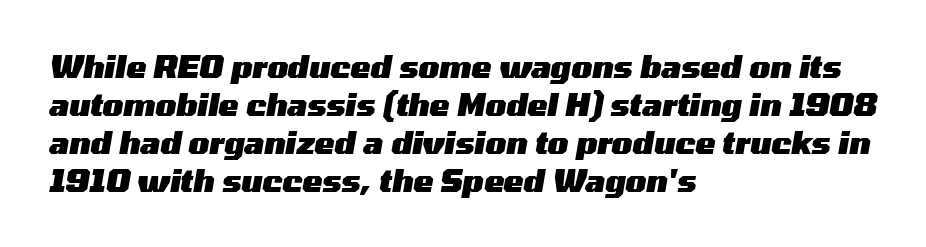
Is the type slanted? Yes — the strokes lean at a clear angle. Bold? Absolutely — the strokes are thick and heavy. Just letters on the line, the space beneath them empty. Words appear dense and cohesive because spacing is normal. The passage shown stacks its lines at a standard gap.
